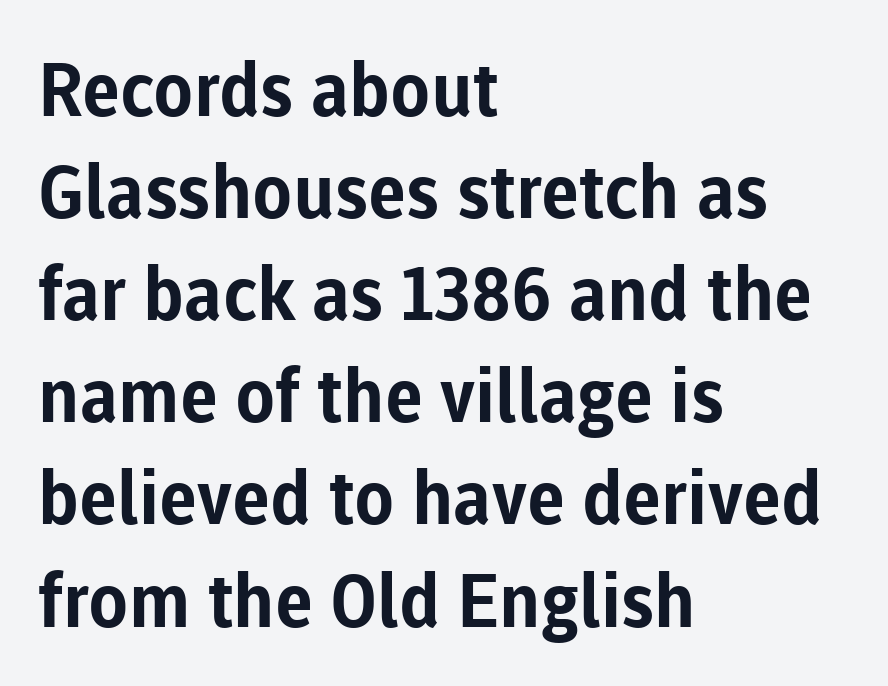
The image shows 74 px bold sans-serif type, upright; set left-aligned, normal line spacing (1.38x), normal letter spacing, not underlined; low stroke contrast and a medium x-height.
